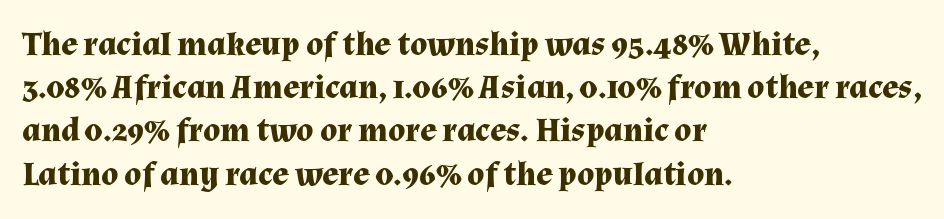
The image shows 34 px bold serif type, upright; set left-aligned, normal line spacing (1.27x), normal letter spacing, not underlined; medium stroke contrast and a medium x-height.
